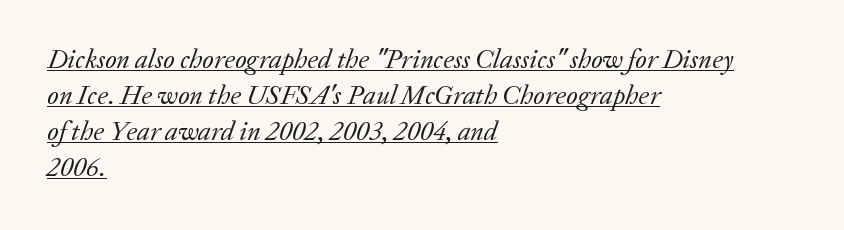
A typesetter would call this zero additional tracking. Horizontally, the lines are justified to the leading edge only. Weight: in the light-to-regular range. The lettering is marked with a stroke running underneath it. Slanted lettering throughout.
